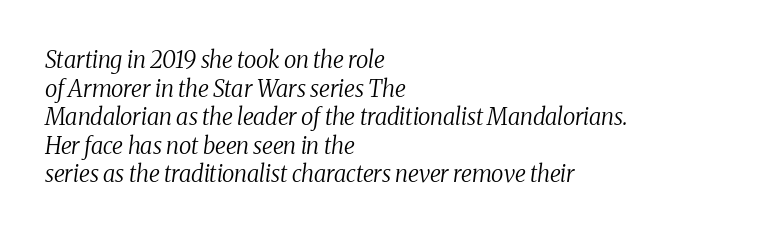
Q: Is the text bold? A: No.
Q: Is the text italic (slanted)? A: Yes, it leans right by about 8 degrees.
Q: Is the text underlined? A: No.
Q: How is the paragraph aligned? A: Left-aligned.
Q: Is the spacing between letters normal or unusually wide? A: Normal.
